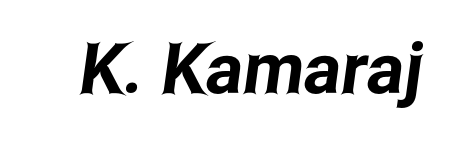
Character widths vary here, with narrow letters taking less room than wide ones. Check the space under the baseline: it is left empty. Font category for this specimen: sans-serif. Default kerning and tracking; the words read as compact shapes.
